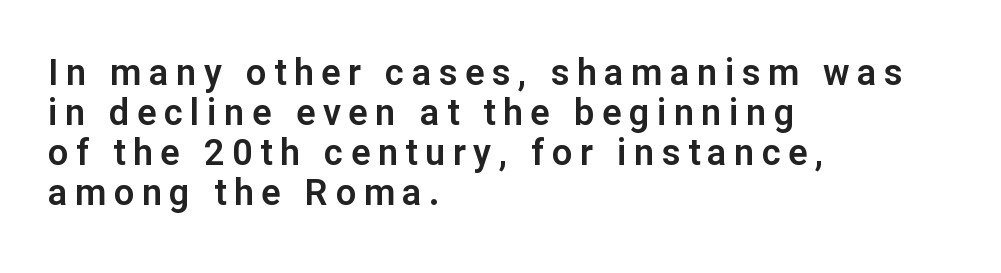
A typesetter would call this leading minimal, almost set solid. Anything drawn beneath the words? Only blank space. The passage shown is typeset with a sans-serif family. Does the lettering tilt? It doesn't — this is upright. A student would call this left alignment; a typographer would say flush left, rag right.
